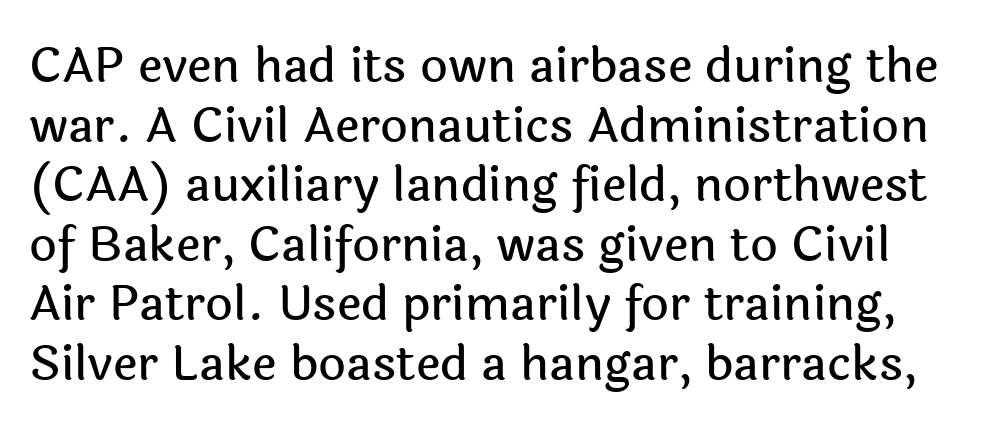
The image shows 48 px sans-serif type, upright; set line spacing 1.24x, normal letter spacing, not underlined; a medium x-height.
